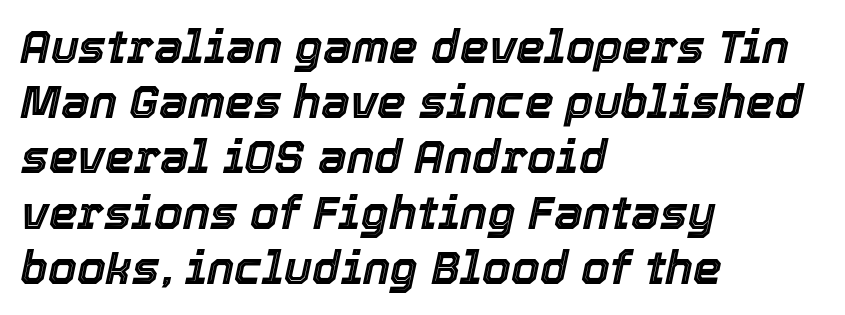
Spacing between characters is what you'd get straight out of the box. Each letter keeps its own natural width here, so spacing adapts to shape. The compositor pushed each line to the left boundary. You can tell it's italic because the verticals aren't actually vertical.
